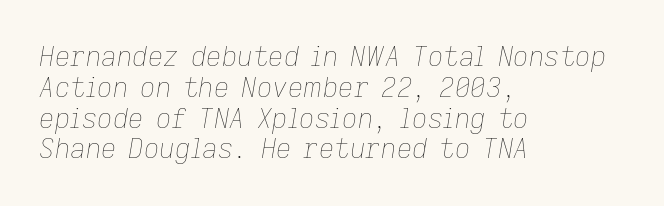
{"italic": "yes", "lean": "right", "slant_degrees": 9, "bold": "no", "underline": "no", "align": "left", "line_spacing": "tight", "line_spacing_ratio": 1.14, "letter_spacing": "normal", "letter_spacing_em": 0.0, "glyph_px": 27}
